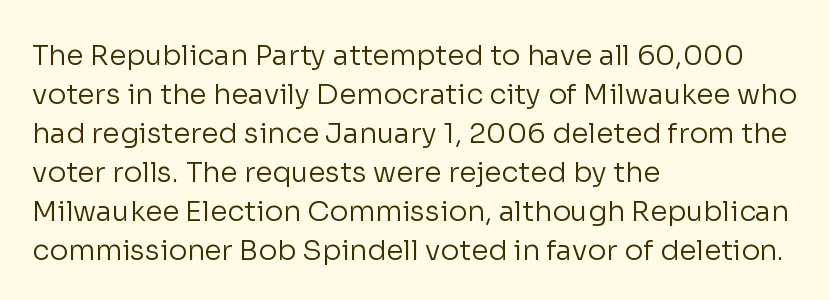
Q: Is the text bold? A: No.
Q: Is the text italic (slanted)? A: No, it is upright.
Q: Is the typeface a serif or a sans-serif typeface? A: Sans-serif.
Q: Is the text underlined? A: No.
Q: How is the paragraph aligned? A: Left-aligned.
Q: Is the spacing between letters normal or unusually wide? A: Normal.
Q: Is the spacing between lines tight, normal or loose? A: Normal.
Q: Width (condensed, normal, or wide)? A: Normal.
Q: Stroke contrast? A: Low.
Q: x-height? A: Medium.
Q: Monospaced? A: No.
